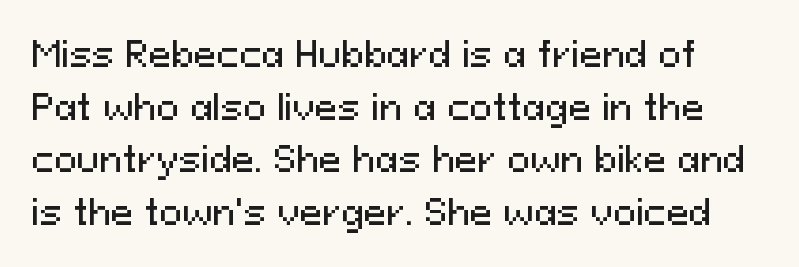
Q: Is the text italic (slanted)? A: No, it is upright.
Q: Is the typeface a serif or a sans-serif typeface? A: Sans-serif.
Q: Is the text underlined? A: No.
Q: Is the spacing between letters normal or unusually wide? A: Normal.
Q: Is the spacing between lines tight, normal or loose? A: Normal.
Q: Width (condensed, normal, or wide)? A: Normal.
Q: Stroke contrast? A: Medium.
Q: x-height? A: Medium.
Q: Monospaced? A: No.
